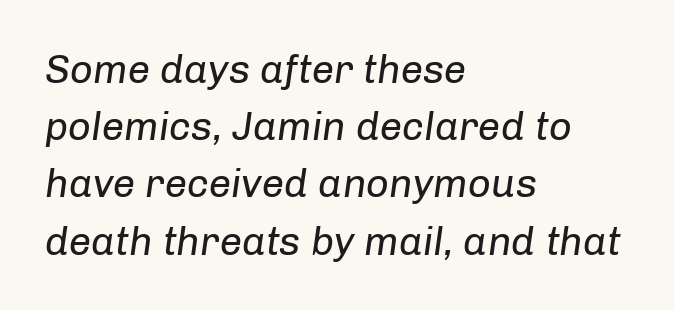
Descenders are the only things crossing below the line. Italic? Definitely — the glyphs are oblique. Each line starts at the same left margin while the right side varies. Short note: letters normally spaced. Varying glyph widths throughout — classic text-font behaviour.
